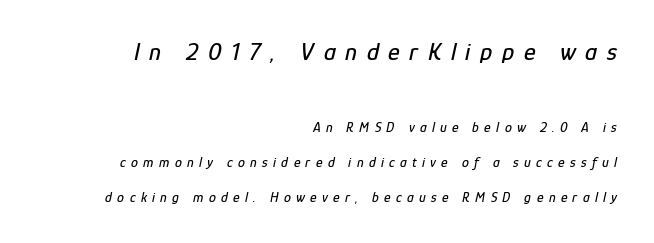
The image shows 25 px text type, italic (leaning right); set right-aligned, loose line spacing (2.49x), unusually wide letter spacing (+0.38 em), not underlined; the first (top) block is 1.79x larger.
